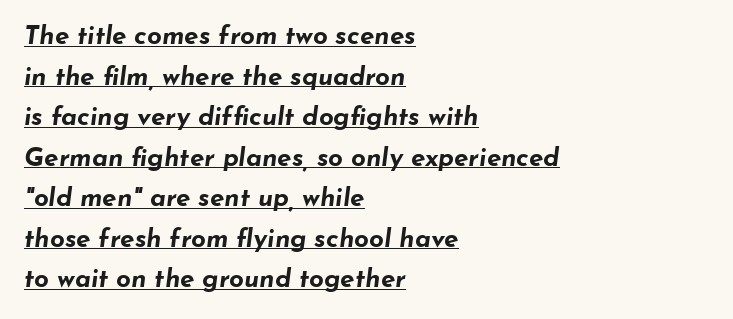
The image shows 26 px bold type, italic (leaning right); set left-aligned, normal line spacing (1.56x), normal letter spacing, underlined.
